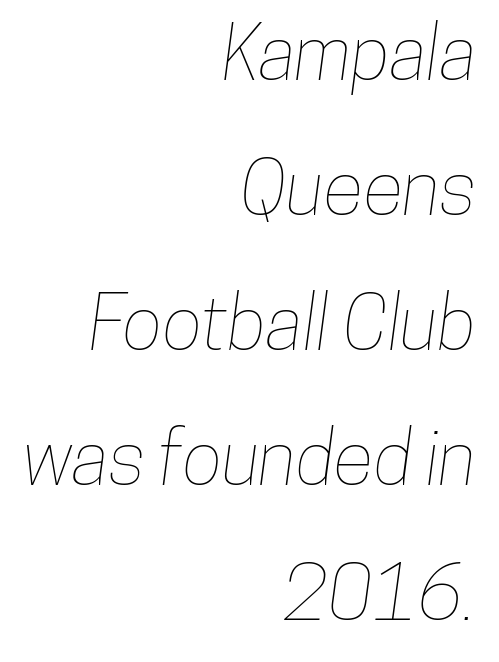
Descender tails drop into unmarked territory. The rendering anchors every line to the right-hand side. Spacing verdict: proportional, widths tailored to each character. Caption: standard tracking, unaltered.
